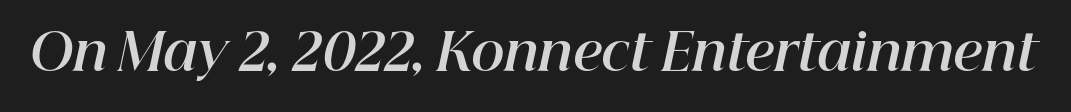
The image shows 51 px bold type, italic (leaning right); set normal letter spacing, not underlined; high stroke contrast and a medium x-height.
